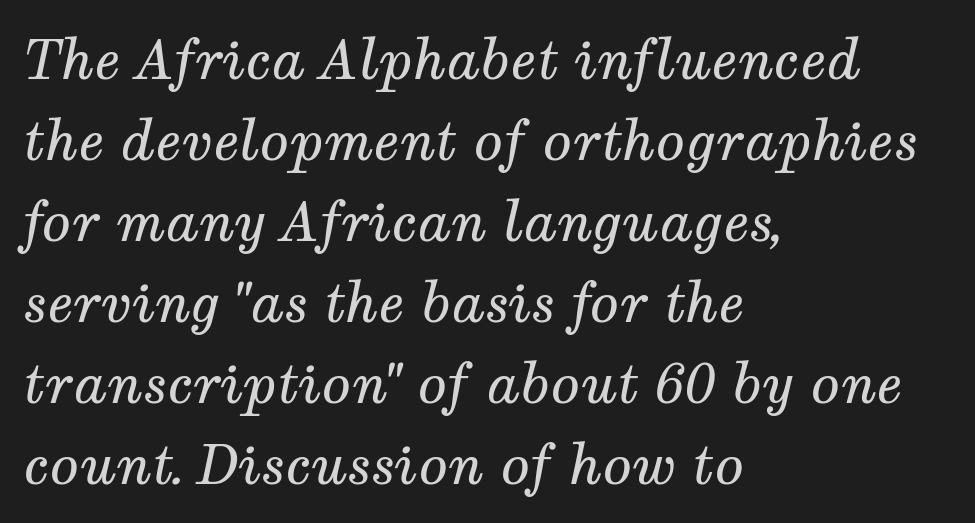
Q: Is the text bold? A: No.
Q: Is the text italic (slanted)? A: Yes, it leans right by about 12 degrees.
Q: Is the typeface a serif or a sans-serif typeface? A: Serif.
Q: Is the text underlined? A: No.
Q: How is the paragraph aligned? A: Left-aligned.
Q: Is the spacing between letters normal or unusually wide? A: Normal.
Q: Is the spacing between lines tight, normal or loose? A: Normal.
Q: Width (condensed, normal, or wide)? A: Normal.
Q: Stroke contrast? A: Medium.
Q: x-height? A: Medium.
Q: Monospaced? A: No.
